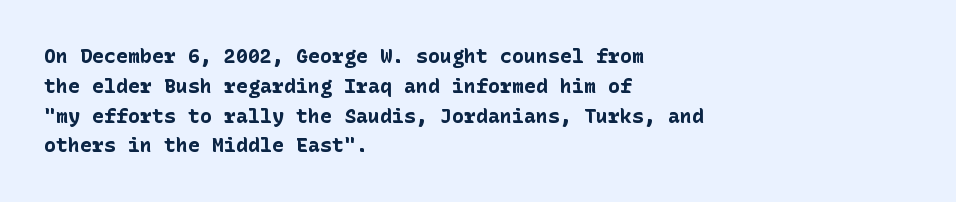
Summary of weight: heavy, a full bold. This sample is left-justified, so line endings fall wherever the words run out. The type sits square on the baseline with zero lean. The lines sit at an ordinary, default distance from one another. A bare baseline throughout the passage. This sample uses plain, unmodified letter spacing.
